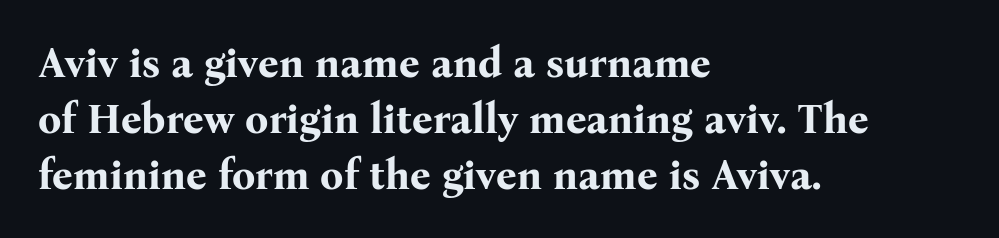
Q: Is the text bold? A: Yes.
Q: Is the text italic (slanted)? A: No, it is upright.
Q: Is the typeface a serif or a sans-serif typeface? A: Serif.
Q: Is the text underlined? A: No.
Q: How is the paragraph aligned? A: Left-aligned.
Q: Is the spacing between letters normal or unusually wide? A: Normal.
Q: Is the spacing between lines tight, normal or loose? A: Normal.
Q: Width (condensed, normal, or wide)? A: Normal.
Q: Stroke contrast? A: Medium.
Q: x-height? A: Medium.
Q: Monospaced? A: No.
